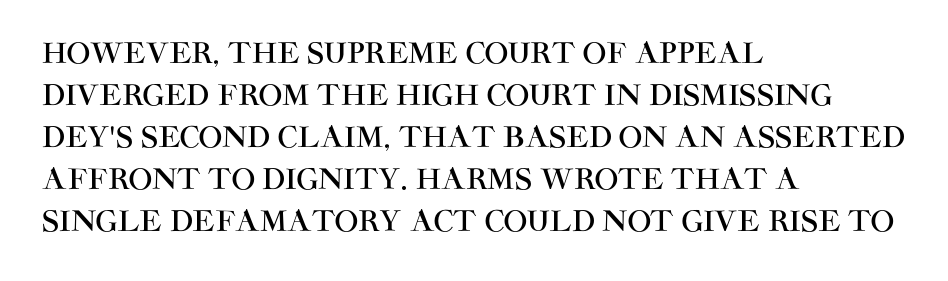
The image shows 28 px sans-serif type, upright; set left-aligned, normal line spacing (1.5x), normal letter spacing, not underlined; high stroke contrast and a large x-height.
